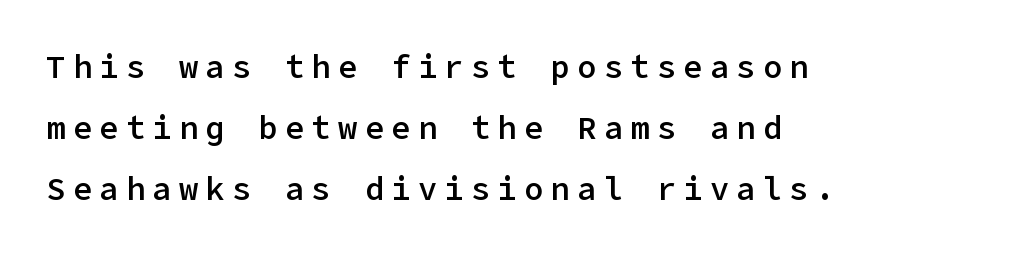
The image shows 32 px semibold sans-serif type, upright; set left-aligned, loose line spacing (1.9x), unusually wide letter spacing (+0.23 em), not underlined; low stroke contrast and a medium x-height.
